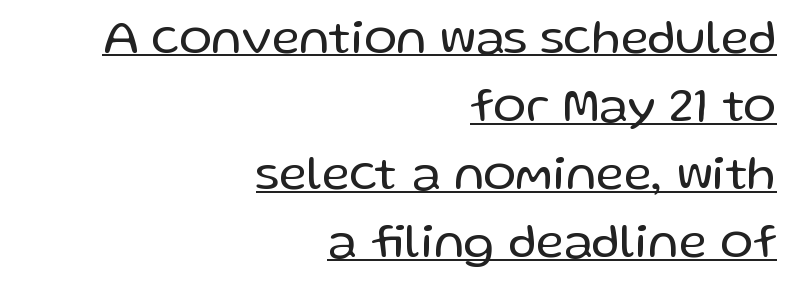
Q: Is the text bold? A: No.
Q: Is the text italic (slanted)? A: No, it is upright.
Q: Is the typeface a serif or a sans-serif typeface? A: Sans-serif.
Q: Is the text underlined? A: Yes.
Q: How is the paragraph aligned? A: Right-aligned.
Q: Is the spacing between letters normal or unusually wide? A: Normal.
Q: Is the spacing between lines tight, normal or loose? A: Normal.
Q: Width (condensed, normal, or wide)? A: Normal.
Q: Stroke contrast? A: Low.
Q: x-height? A: Medium.
Q: Monospaced? A: No.
